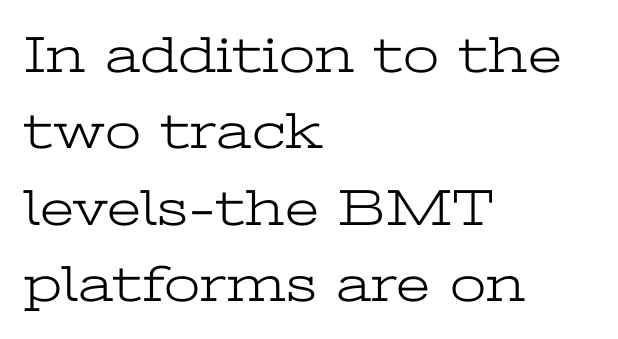
{"serif": "yes", "italic": "no", "bold": "no", "weight": "light", "width": "wide", "stroke_contrast": "low", "x_height": "medium", "monospaced": "no", "underline": "no", "align": "left", "line_spacing": "normal", "line_spacing_ratio": 1.47, "letter_spacing": "normal", "letter_spacing_em": 0.0, "glyph_px": 52}
